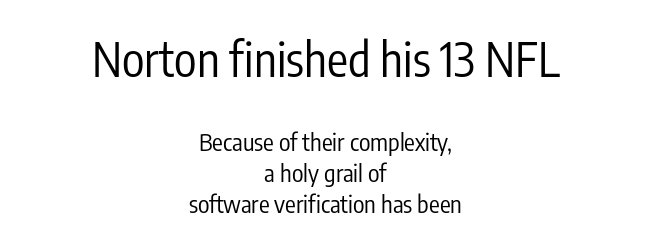
Q: Is the text bold? A: No.
Q: Is the text italic (slanted)? A: No, it is upright.
Q: Is the typeface a serif or a sans-serif typeface? A: Sans-serif.
Q: Is the text underlined? A: No.
Q: How is the paragraph aligned? A: Centered.
Q: Is the spacing between letters normal or unusually wide? A: Normal.
Q: Is the spacing between lines tight, normal or loose? A: Normal.
Q: Which block of text is set in a larger size, the first (top) or the second (bottom)? A: The first (top) one.
Q: Width (condensed, normal, or wide)? A: Condensed.
Q: Stroke contrast? A: Low.
Q: x-height? A: Medium.
Q: Monospaced? A: No.
